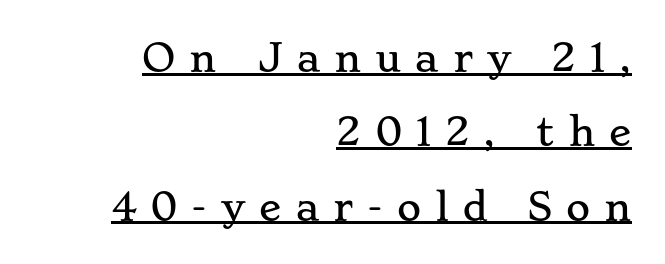
The image shows 37 px wide serif type, upright; set right-aligned, loose line spacing (2.01x), unusually wide letter spacing (+0.37 em), underlined; low stroke contrast and a small x-height.
